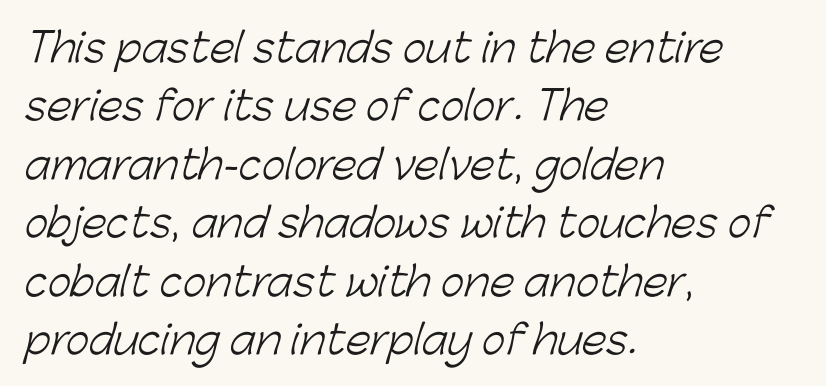
{"serif": "no", "bold": "no", "weight": "light", "width": "normal", "stroke_contrast": "low", "x_height": "medium", "monospaced": "no", "underline": "no", "align": "left", "line_spacing": "normal", "line_spacing_ratio": 1.46, "letter_spacing": "normal", "letter_spacing_em": 0.0, "glyph_px": 40}
